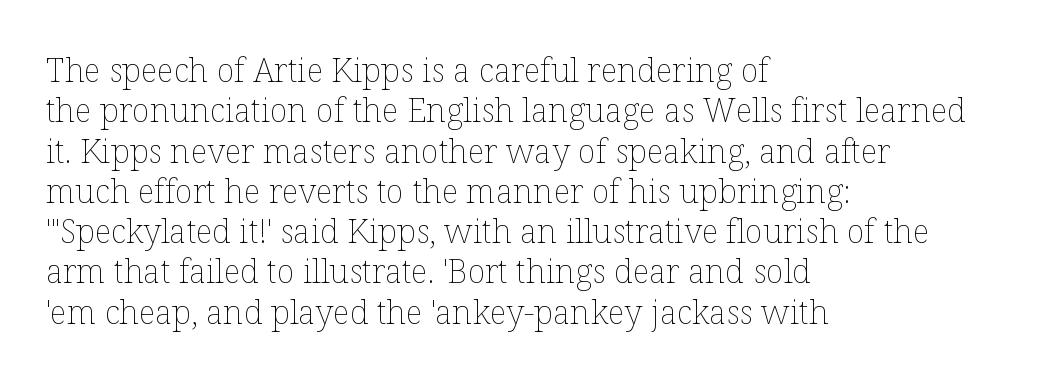
The image shows 33 px thin type, upright; set left-aligned, line spacing 1.22x, normal letter spacing, not underlined; low stroke contrast and a medium x-height.
